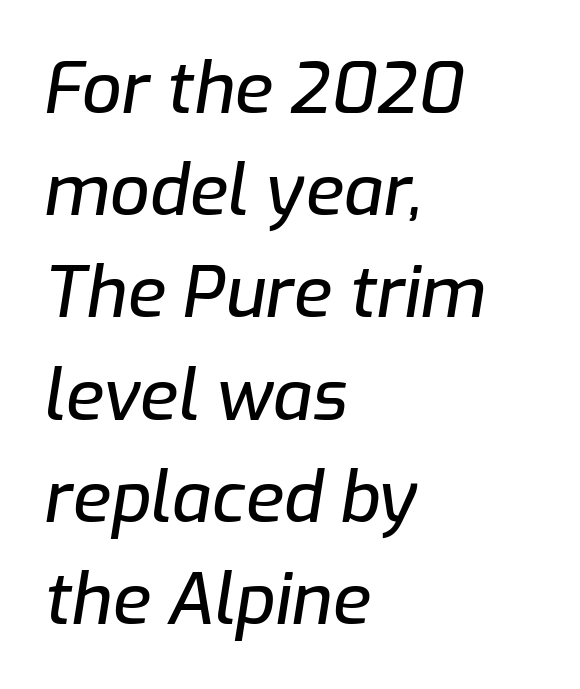
The image shows 70 px text type, italic (leaning right); set left-aligned, normal line spacing (1.46x), normal letter spacing, not underlined; low stroke contrast and a medium x-height.
